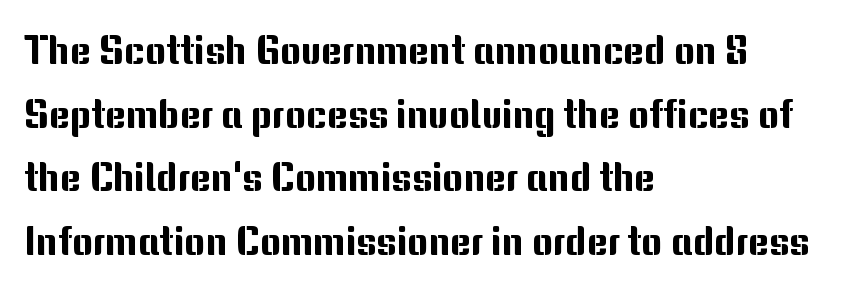
No word sits above an underline. Do the characters align in a grid? No, the font is proportional. Upright lettering throughout. Layout note: lines flush left. This sample keeps an unexceptional amount of space between lines. Default kerning and tracking; the words read as compact shapes.
